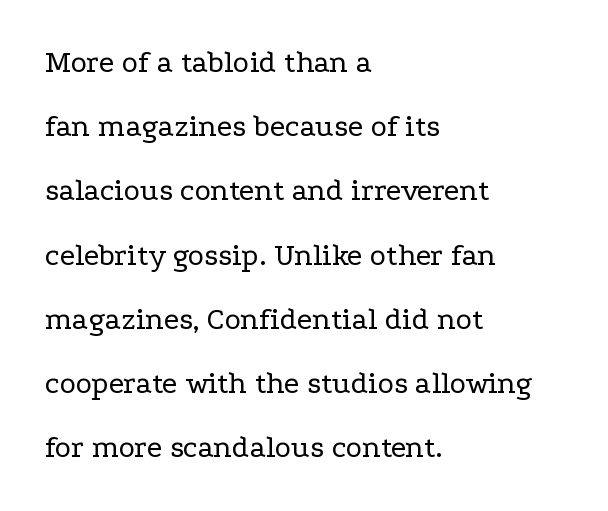
{"serif": "yes", "italic": "no", "bold": "no", "weight": "regular", "width": "wide", "stroke_contrast": "low", "x_height": "medium", "monospaced": "no", "underline": "no", "align": "left", "line_spacing": "loose", "line_spacing_ratio": 2.07, "letter_spacing": "normal", "letter_spacing_em": 0.0, "glyph_px": 31}
